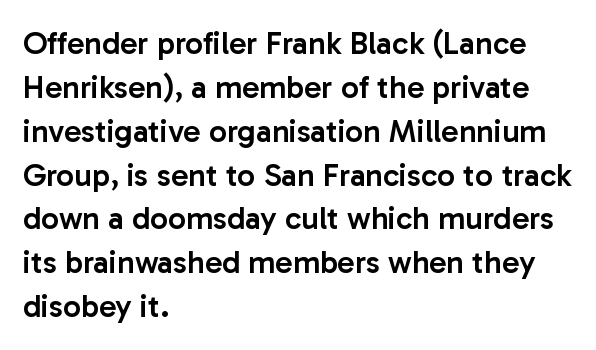
The image shows 32 px semibold sans-serif type, upright; set left-aligned, normal line spacing (1.37x), normal letter spacing, not underlined; low stroke contrast and a medium x-height.
